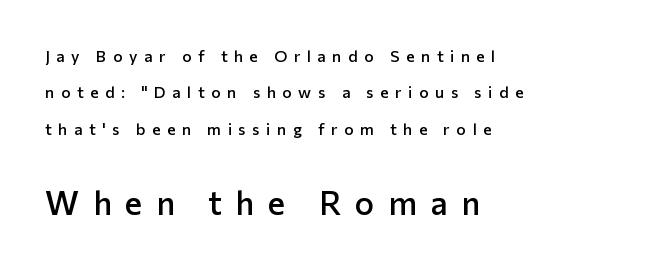
Interline gaps are noticeably wide in this sample. Italic? Not at all — the glyphs are vertical. Does the copy run flush right? No — it runs flush left. I'd describe the lettering as semibold — firm but not a full bold.
